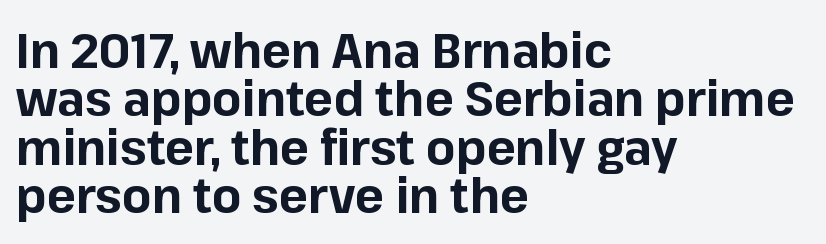
{"serif": "no", "italic": "no", "bold": "yes", "weight": "bold", "width": "normal", "stroke_contrast": "low", "x_height": "medium", "monospaced": "no", "underline": "no", "align": "left", "line_spacing": "tight", "line_spacing_ratio": 1.01, "letter_spacing": "normal", "letter_spacing_em": 0.0, "glyph_px": 48}
